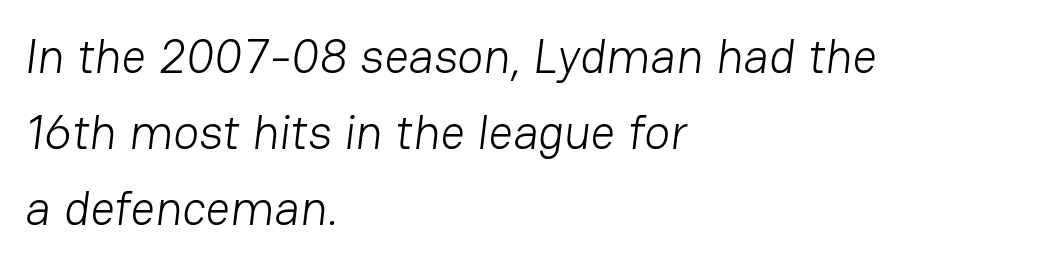
{"serif": "no", "bold": "no", "weight": "light", "width": "normal", "stroke_contrast": "low", "x_height": "medium", "monospaced": "no", "underline": "no", "align": "left", "line_spacing": "normal", "line_spacing_ratio": 1.58, "letter_spacing": "normal", "letter_spacing_em": 0.0, "glyph_px": 48}
